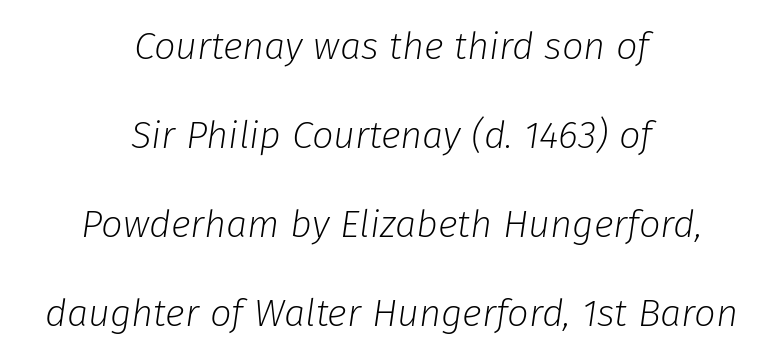
The space between consecutive lines is lavish. Descender tails drop into unmarked territory. This rendering uses center alignment, leaving both contours irregular but symmetric. Note the varied advance widths — an 'i' is clearly narrower than an 'm'. A typesetter would call this zero additional tracking.
